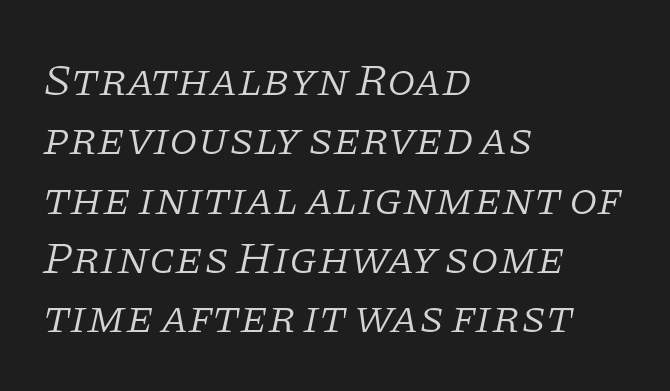
The rendering uses natural spacing where letterforms have individual widths. The designer went with a serif here, giving each stem small feet. The letters are slanted; this is an italic face. Honestly, there is no underline to notice here at all.
